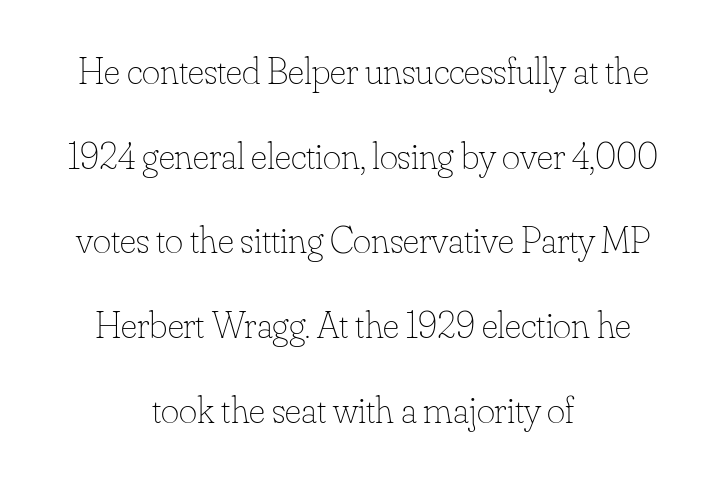
The letters advance in unequal steps, a hallmark of proportional type. A student would call this center alignment; a typographer would say set centered. Unmarked baselines from the first word to the last. The font's upright variant was chosen for this text. Inter-character spacing is left at the font's built-in metrics.
